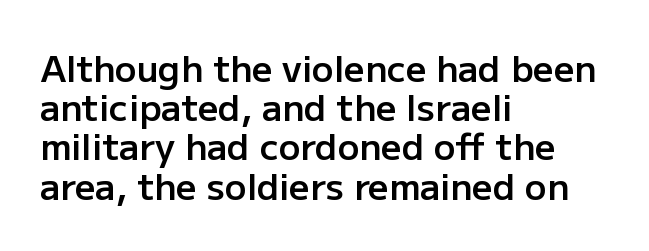
The rag falls on the right side of this text block. Nothing unusual about the tracking: characters are spaced as the font intends. A roman cut, with each character standing at attention. Leading: reduced. Is the type bold? Partly — it's a semibold, heavier than regular but not fully bold. To sum up the face: it is a sans, with no serifs.
